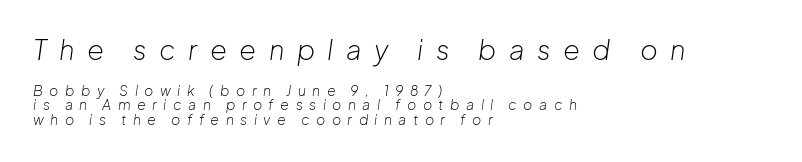
{"italic": "yes", "lean": "right", "slant_degrees": 8, "bold": "no", "underline": "no", "align": "left", "line_spacing": "tight", "line_spacing_ratio": 1.02, "letter_spacing": "wide", "letter_spacing_em": 0.46, "larger_block": "first", "size_ratio": 1.93, "glyph_px": 27}
